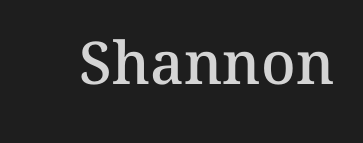
Only glyphs here, with clear space below each row. Firm but not heavy-handed strokes: this text is semibold. The letters advance in unequal steps, a hallmark of proportional type. A typesetter would mark this as roman, not italic. Inter-character spacing is left at the font's built-in metrics.
